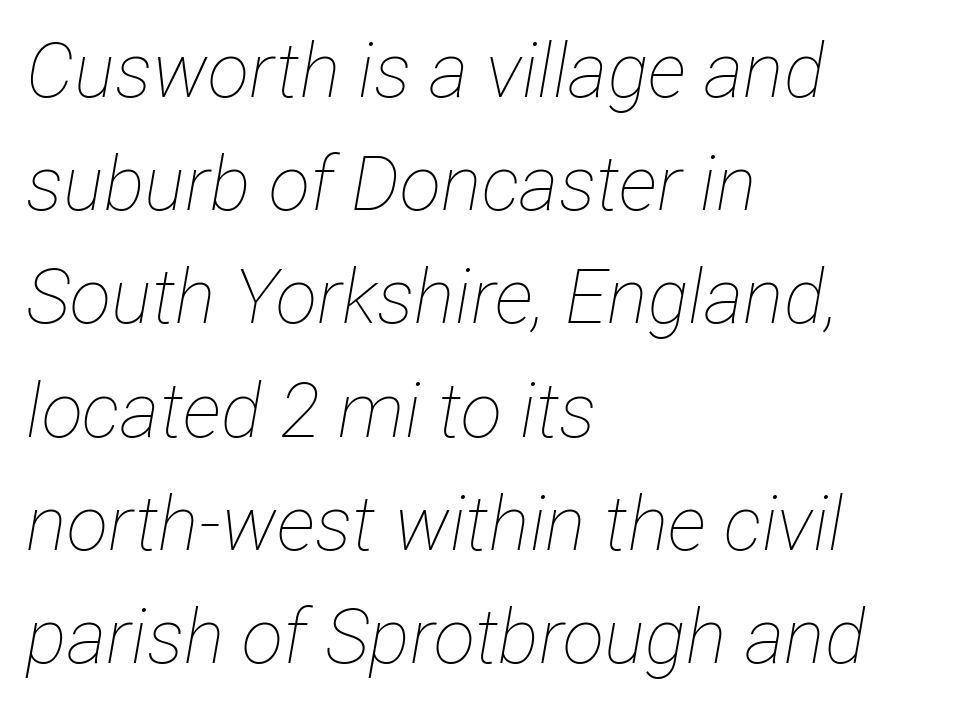
Q: Is the text bold? A: No.
Q: Is the text italic (slanted)? A: Yes, it leans right by about 12 degrees.
Q: Is the text underlined? A: No.
Q: How is the paragraph aligned? A: Left-aligned.
Q: Is the spacing between letters normal or unusually wide? A: Normal.
Q: Is the spacing between lines tight, normal or loose? A: Normal.
Q: Width (condensed, normal, or wide)? A: Condensed.
Q: Stroke contrast? A: Low.
Q: x-height? A: Medium.
Q: Monospaced? A: No.
